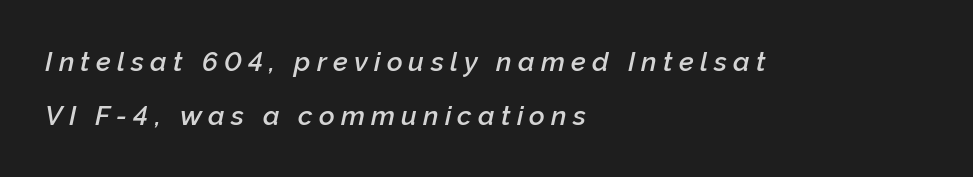
The image shows 27 px text type, italic (leaning right); set left-aligned, loose line spacing (2.0x), unusually wide letter spacing (+0.23 em), not underlined.
